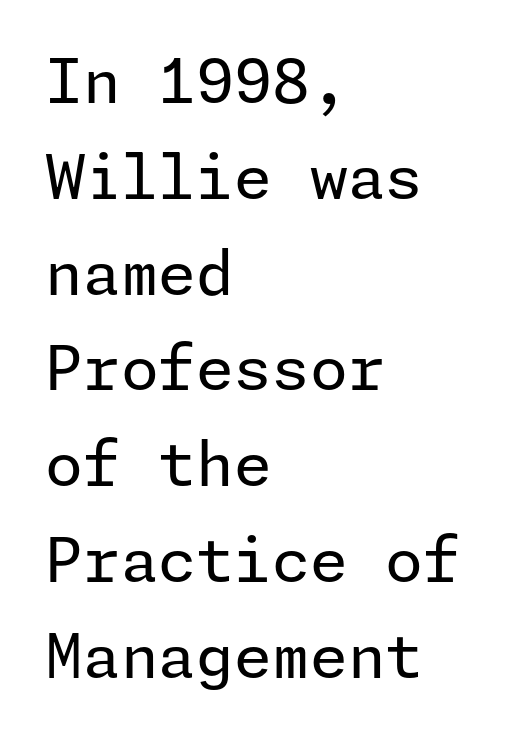
Q: Is the text bold? A: No.
Q: Is the text italic (slanted)? A: No, it is upright.
Q: Is the typeface a serif or a sans-serif typeface? A: Sans-serif.
Q: Is the text underlined? A: No.
Q: How is the paragraph aligned? A: Left-aligned.
Q: Is the spacing between letters normal or unusually wide? A: Normal.
Q: Is the spacing between lines tight, normal or loose? A: Normal.
Q: Width (condensed, normal, or wide)? A: Normal.
Q: Stroke contrast? A: Low.
Q: x-height? A: Medium.
